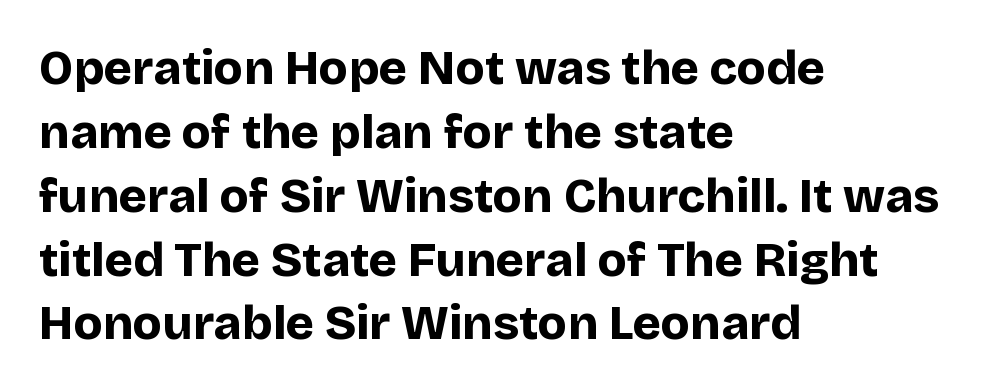
Q: Is the text bold? A: Yes.
Q: Is the text italic (slanted)? A: No, it is upright.
Q: Is the typeface a serif or a sans-serif typeface? A: Sans-serif.
Q: Is the text underlined? A: No.
Q: How is the paragraph aligned? A: Left-aligned.
Q: Is the spacing between letters normal or unusually wide? A: Normal.
Q: Is the spacing between lines tight, normal or loose? A: Normal.
Q: Width (condensed, normal, or wide)? A: Normal.
Q: Stroke contrast? A: Low.
Q: x-height? A: Large.
Q: Monospaced? A: No.
